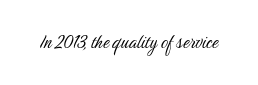
{"bold": "no", "underline": "no", "letter_spacing": "normal", "letter_spacing_em": 0.0, "glyph_px": 22}
